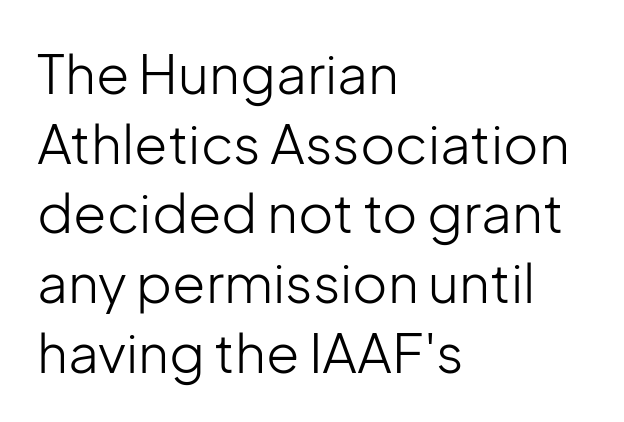
The image shows 54 px light sans-serif type, upright; set left-aligned, normal line spacing (1.29x), normal letter spacing, not underlined; low stroke contrast and a medium x-height.
